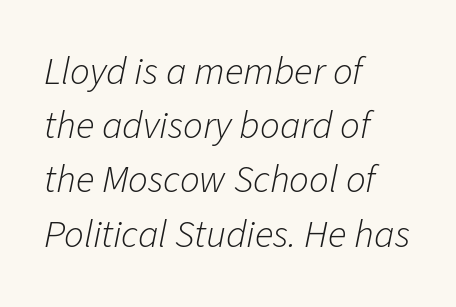
Italic? Definitely — the glyphs are oblique. The zone under the glyphs is completely vacant. Each stroke keeps to a modest, everyday thickness or less. The designer left line spacing at the default.
